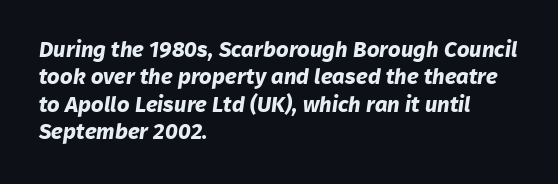
The image shows 22 px bold type; set left-aligned, normal line spacing (1.25x), normal letter spacing, not underlined.
